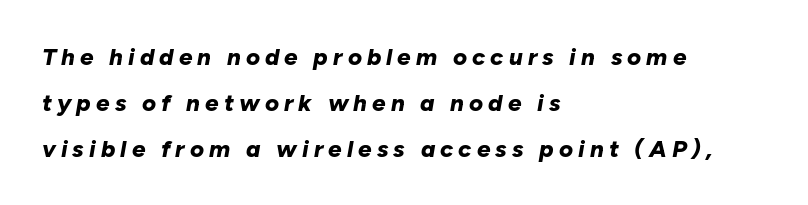
The image shows 24 px bold type, italic (leaning right); set left-aligned, loose line spacing (1.91x), unusually wide letter spacing (+0.21 em), not underlined.
